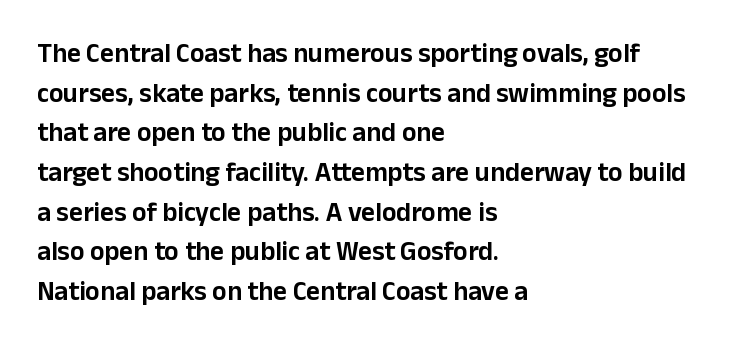
The image shows 27 px text type, upright; set left-aligned, normal line spacing (1.47x), normal letter spacing, not underlined.
